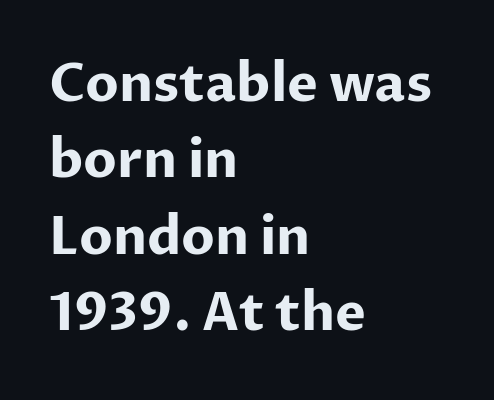
Quick note: interline space is typical. Type style note: lacks serifs. In terms of letterspacing, this is plain default setting. The passage shown is typed in a proportional face where columns would drift. Do the letters lean? They stand straight. Each line starts at the same left margin while the right side varies.
